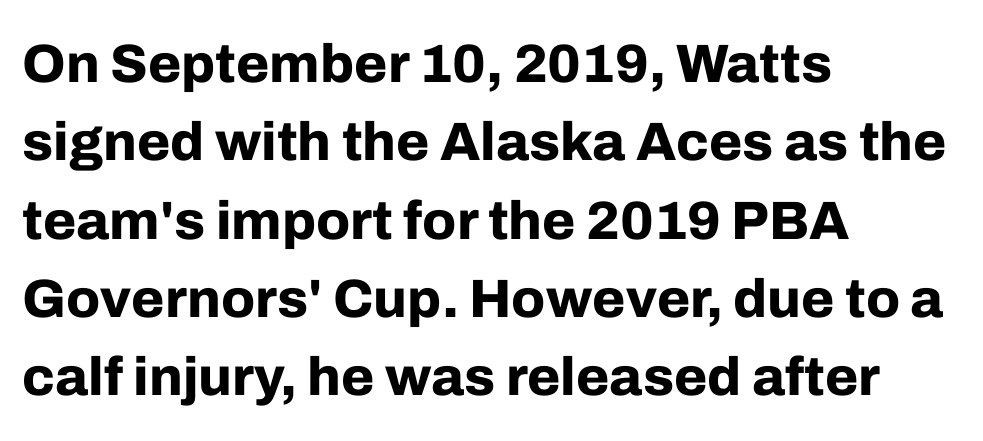
{"serif": "no", "italic": "no", "bold": "yes", "weight": "bold", "width": "normal", "stroke_contrast": "low", "x_height": "medium", "monospaced": "no", "underline": "no", "align": "left", "line_spacing": "normal", "line_spacing_ratio": 1.45, "letter_spacing": "normal", "letter_spacing_em": 0.0, "glyph_px": 54}
